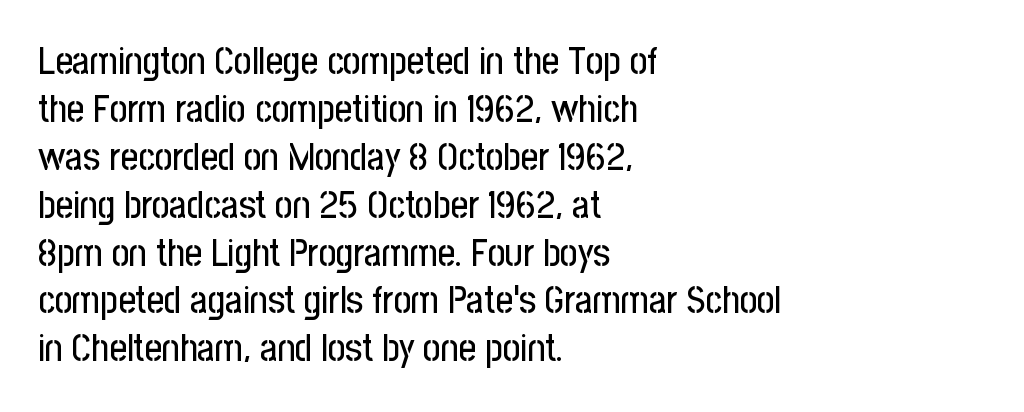
{"serif": "no", "italic": "no", "width": "condensed", "stroke_contrast": "low", "x_height": "medium", "monospaced": "no", "underline": "no", "align": "left", "line_spacing": "normal", "line_spacing_ratio": 1.26, "letter_spacing": "normal", "letter_spacing_em": 0.0, "glyph_px": 38}
